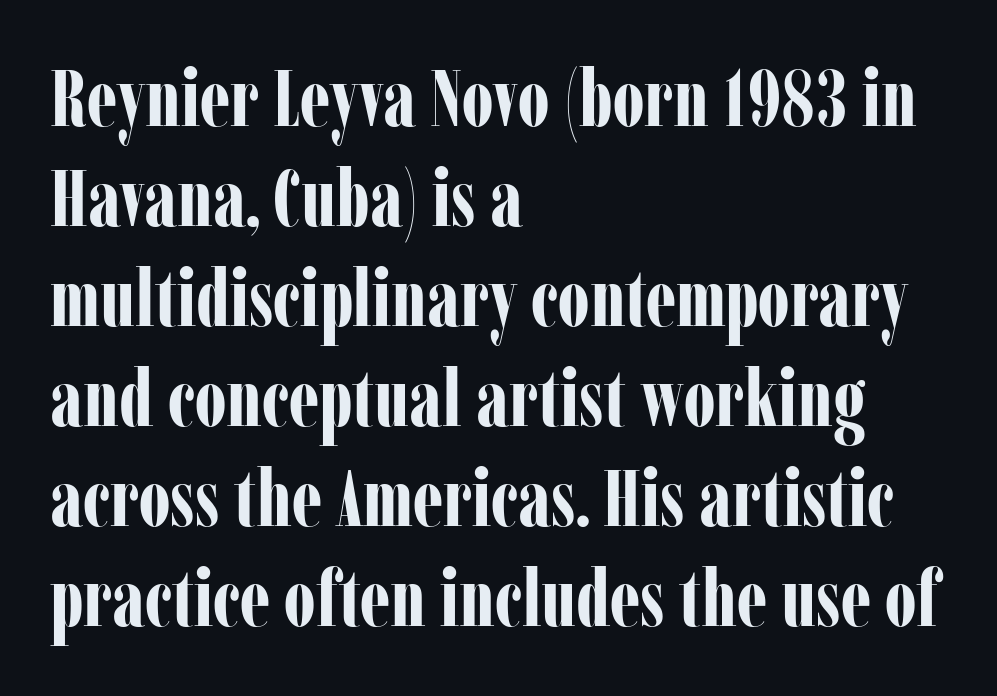
The image shows 80 px bold, condensed serif type, upright; set left-aligned, normal line spacing (1.25x), normal letter spacing, not underlined; low stroke contrast and a medium x-height.
